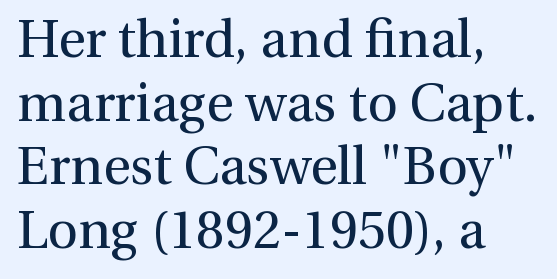
The typeface has the unassuming heft of standard copy or less. Check where the strokes stop: tiny serifs finish them off. A student would call this left alignment; a typographer would say flush left, rag right. The foot of each line stays bare and open. Is this a fixed-width face? No — the glyphs have proportional, varying widths. What stands out about the letter spacing? Nothing — it is the standard amount.
